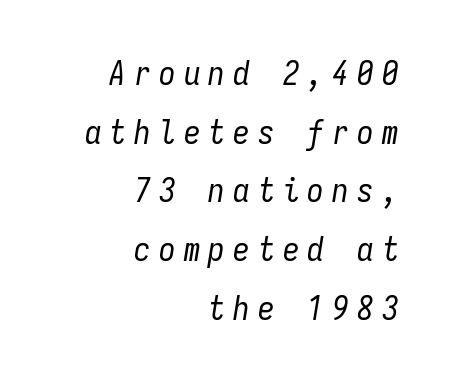
The image shows 33 px regular-weight, condensed type, italic (leaning right), monospaced; set right-aligned, line spacing 1.78x, unusually wide letter spacing (+0.25 em), not underlined; low stroke contrast and a medium x-height.
